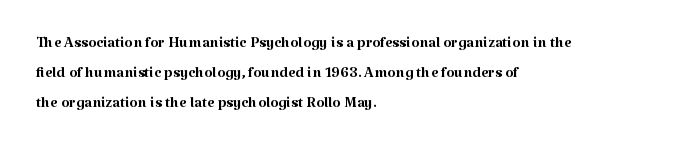
Regarding leading, the lines here are spaced in the standard way. Underline: absent. A classic flush-left, rag-right setting is used for this passage. Every character sits straight up, as roman type does.
